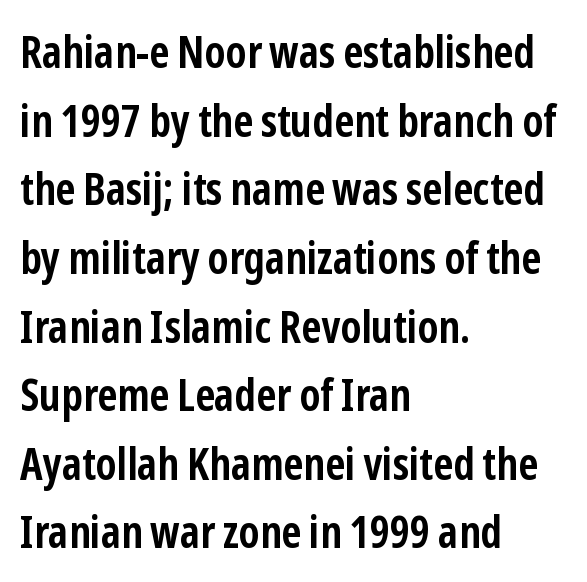
{"serif": "no", "italic": "no", "bold": "yes", "weight": "semibold", "width": "condensed", "stroke_contrast": "low", "x_height": "medium", "monospaced": "no", "underline": "no", "align": "left", "line_spacing": "normal", "line_spacing_ratio": 1.56, "letter_spacing": "normal", "letter_spacing_em": 0.0, "glyph_px": 44}
